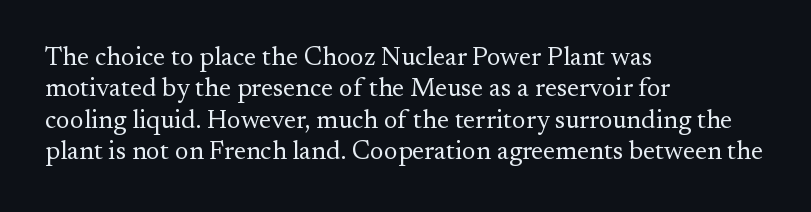
Q: Is the text bold? A: No.
Q: Is the text italic (slanted)? A: No, it is upright.
Q: Is the text underlined? A: No.
Q: How is the paragraph aligned? A: Left-aligned.
Q: Is the spacing between letters normal or unusually wide? A: Normal.
